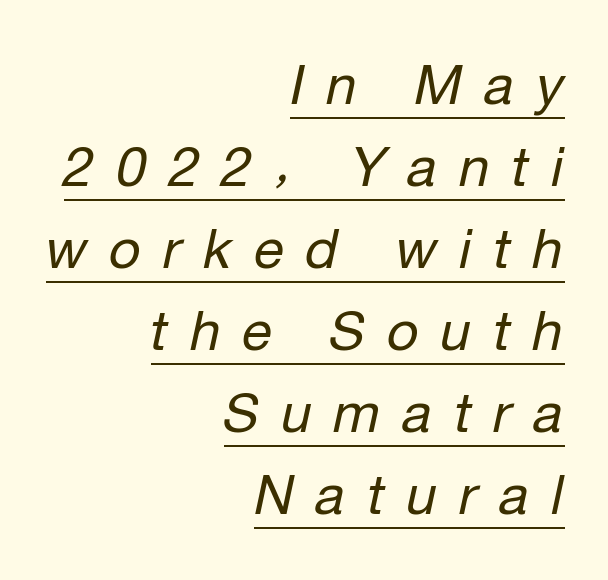
Horizontal bands of white between lines are of average thickness. The rendering anchors every line to the right-hand side. Ink coverage per letter is moderate at most. Notice how the stems are inclined rather than vertical — that's the hallmark of italics.
